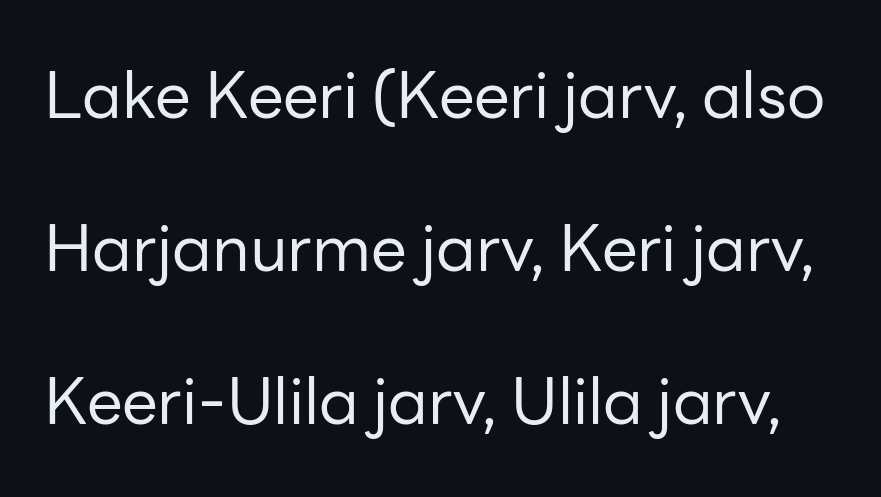
The image shows 64 px regular-weight sans-serif type, upright; set loose line spacing (2.39x), normal letter spacing, not underlined; low stroke contrast and a medium x-height.
